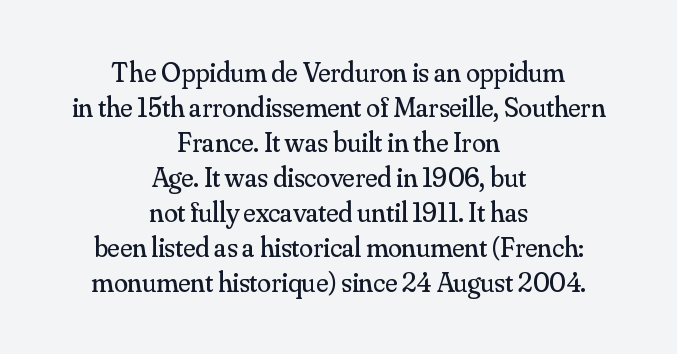
Both edges are ragged and mirror each other, which tells us the setting is centered. The rendering uses a moderate line-height, typical for paragraphs. A bare baseline throughout the passage. Stem width sits at or under what a default text font uses. The characters display serif detailing at their extremities. Posture: vertical.
